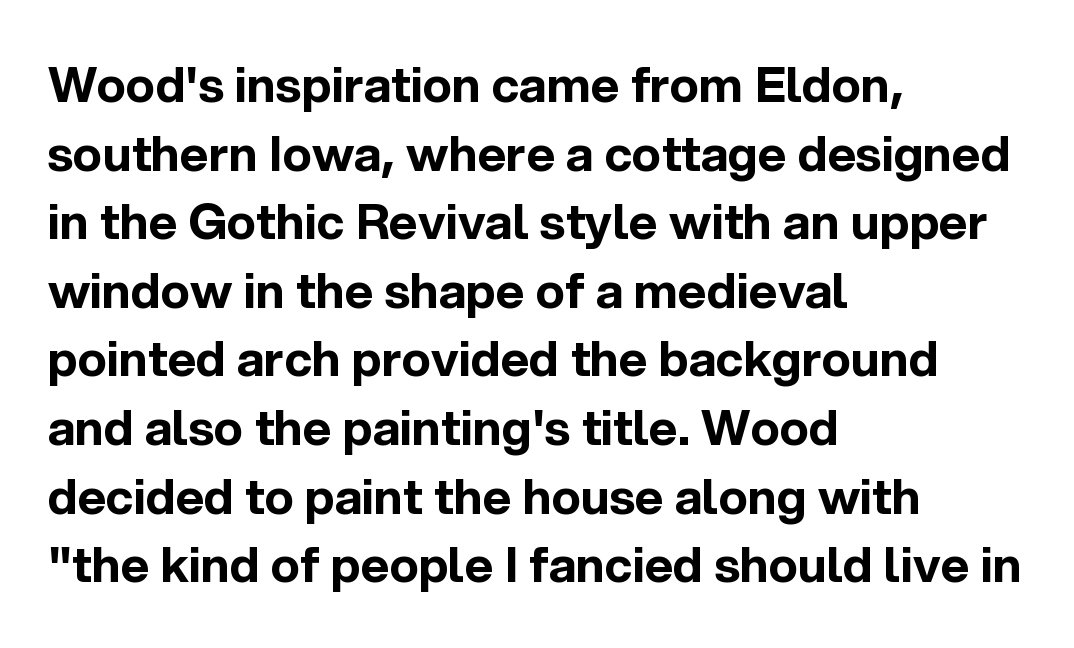
{"serif": "no", "italic": "no", "bold": "yes", "weight": "bold", "width": "normal", "x_height": "medium", "monospaced": "no", "underline": "no", "align": "left", "line_spacing": "normal", "line_spacing_ratio": 1.4, "letter_spacing": "normal", "letter_spacing_em": 0.0, "glyph_px": 49}
